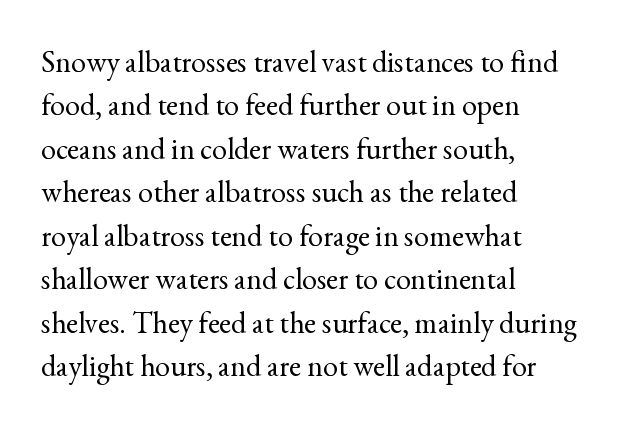
A light-to-regular cut is what we see here. Each letter keeps its own natural width here, so spacing adapts to shape. Underlining? Definitely not there. Here the glyphs are tracked normally, forming tight word shapes. Posture: upright roman. Line spacing here is normal.
